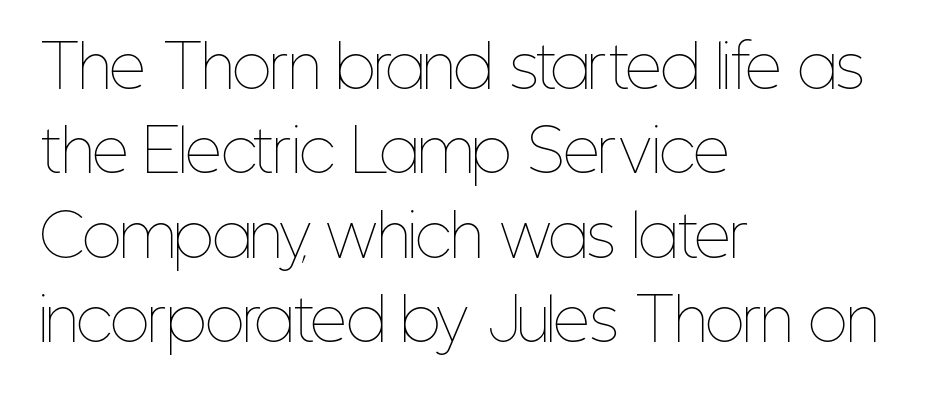
Each row of text sits above clean, open space. The passage shown has conventional tracking throughout. This sample keeps an unexceptional amount of space between lines. Does the copy run flush right? No — it runs flush left. This sample uses an upright cut, with every glyph sitting square on the baseline. Each stroke keeps to a modest, everyday thickness or less.
